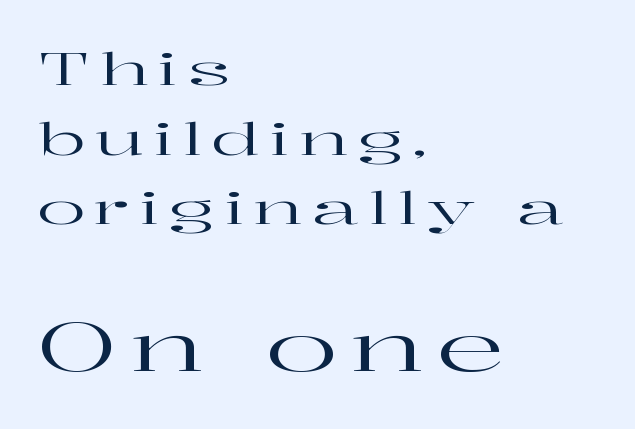
This rendering uses left alignment, leaving the right contour irregular. Display-style spreading of the glyphs; the letterfit is very open. The face used here is proportionally spaced, like ordinary book or web type. Look at the glyph heights: the lower group is clearly the bigger setting. Designer's note — italics off, roman on. This rendering employs a face with finishing strokes, i.e., a serif.
